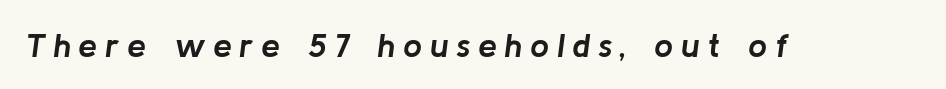
{"italic": "yes", "lean": "right", "slant_degrees": 8, "bold": "yes", "weight": "semibold", "width": "normal", "stroke_contrast": "low", "x_height": "medium", "monospaced": "no", "underline": "no", "letter_spacing": "wide", "letter_spacing_em": 0.22, "glyph_px": 34}
